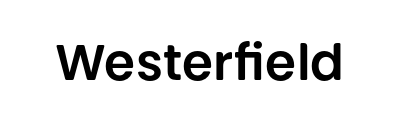
Character widths vary here, with narrow letters taking less room than wide ones. The passage shown is not underscored anywhere. Every stem runs plumb, perpendicular to the baseline. Serif or sans? Sans — the stroke terminals are bare.
